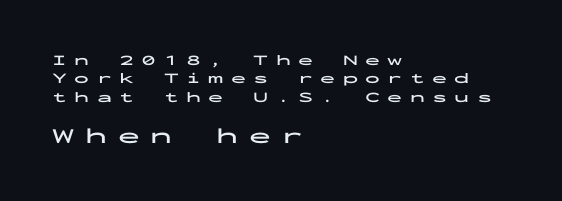
The image shows 22 px bold type, upright; set left-aligned, line spacing 1.22x, unusually wide letter spacing (+0.49 em), not underlined; the second (bottom) block is 1.47x larger.
